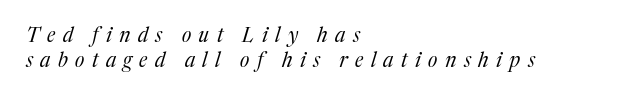
Q: Is the text bold? A: No.
Q: Is the text italic (slanted)? A: Yes, it leans right by about 17 degrees.
Q: Is the text underlined? A: No.
Q: How is the paragraph aligned? A: Left-aligned.
Q: Is the spacing between letters normal or unusually wide? A: Unusually wide.
